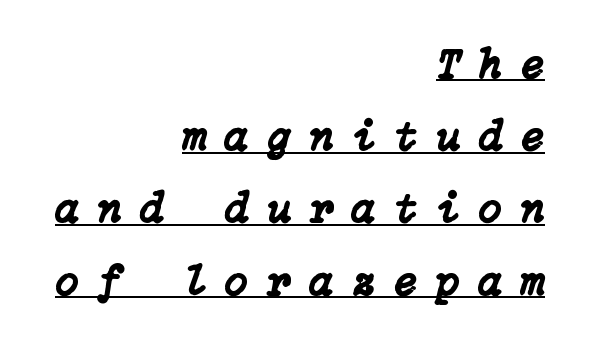
Line ends are locked; line starts wander. In terms of letterspacing, this is a distinctly airy, spread setting. Yep, that's italic — everything's leaning. Glance below the letters and you will spot a drawn line.
